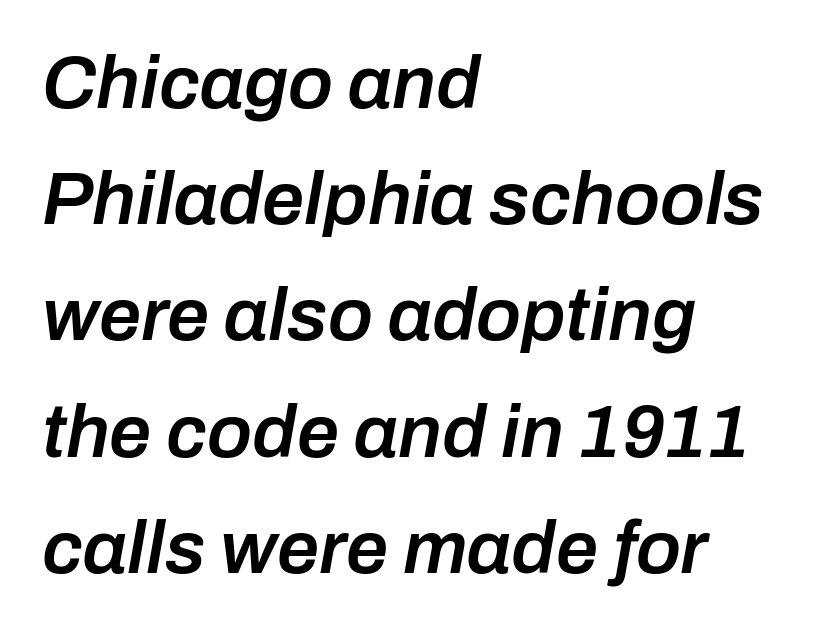
The image shows 75 px semibold type, italic (leaning right); set left-aligned, normal line spacing (1.55x), normal letter spacing, not underlined; low stroke contrast and a medium x-height.
